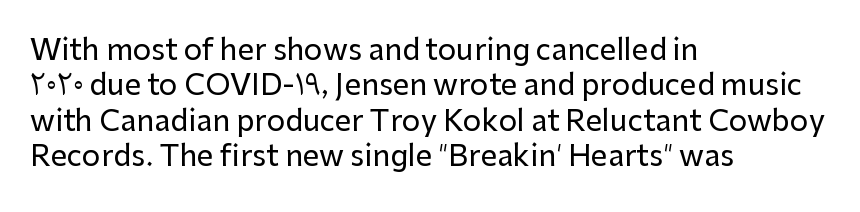
{"serif": "no", "italic": "no", "width": "normal", "stroke_contrast": "low", "x_height": "medium", "monospaced": "no", "underline": "no", "align": "left", "line_spacing_ratio": 1.22, "letter_spacing": "normal", "letter_spacing_em": 0.0, "glyph_px": 29}
